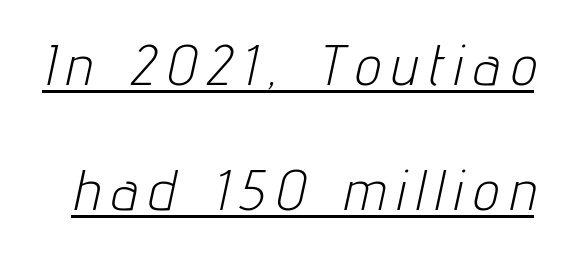
Students, note that the glyphs here are deliberately spaced far apart. The rendering uses natural spacing where letterforms have individual widths. A rule runs beneath these lines of type. Loosely led — the rows are spread out. Slant detected: the letters are inclined. These glyphs show unthickened strokes, regular width or finer.
